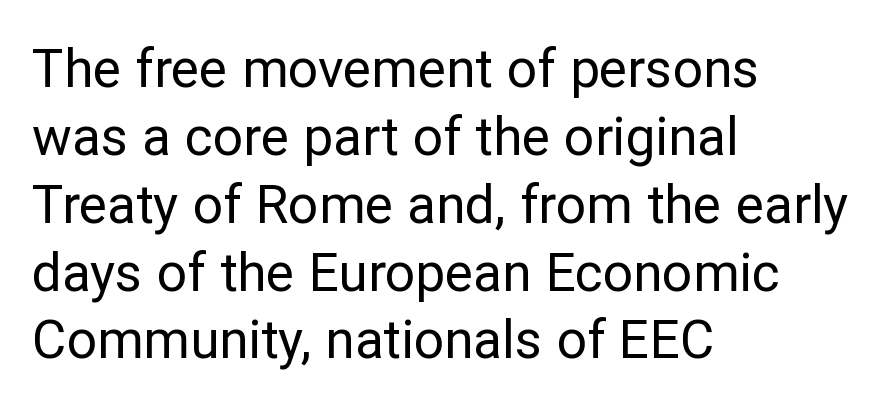
I'd call this a sans setting — the letters go barefoot. No extra ink here — the face is not bold. Tracking value appears to be zero — textbook default spacing. Upright lettering throughout. The glyphs are unaccompanied by any horizontal stroke below them. This sample is left-justified, so line endings fall wherever the words run out.
